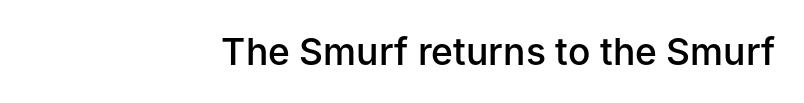
Check where the strokes stop: nothing finishes them off — pure sans. One-word summary of the alignment: right. Quick note: underline off. The letters advance in unequal steps, a hallmark of proportional type. Caption: standard tracking, unaltered.
